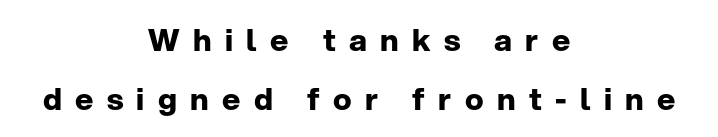
{"serif": "no", "italic": "no", "bold": "yes", "weight": "bold", "width": "normal", "stroke_contrast": "low", "x_height": "medium", "monospaced": "no", "underline": "no", "align": "center", "line_spacing_ratio": 1.89, "letter_spacing": "wide", "letter_spacing_em": 0.43, "glyph_px": 31}
